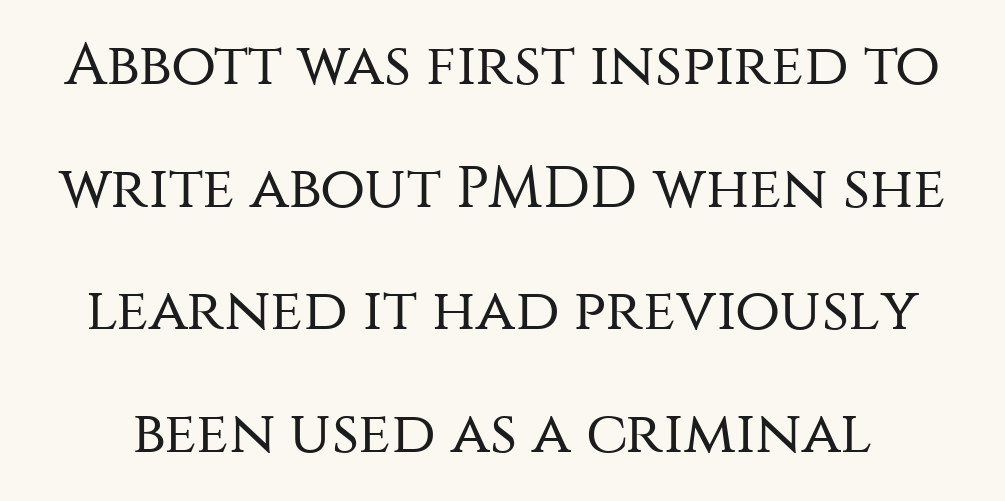
Q: Is the text bold? A: No.
Q: Is the text italic (slanted)? A: No, it is upright.
Q: Is the typeface a serif or a sans-serif typeface? A: Sans-serif.
Q: Is the text underlined? A: No.
Q: Is the spacing between letters normal or unusually wide? A: Normal.
Q: Is the spacing between lines tight, normal or loose? A: Loose.
Q: Width (condensed, normal, or wide)? A: Normal.
Q: Stroke contrast? A: Medium.
Q: x-height? A: Large.
Q: Monospaced? A: No.
